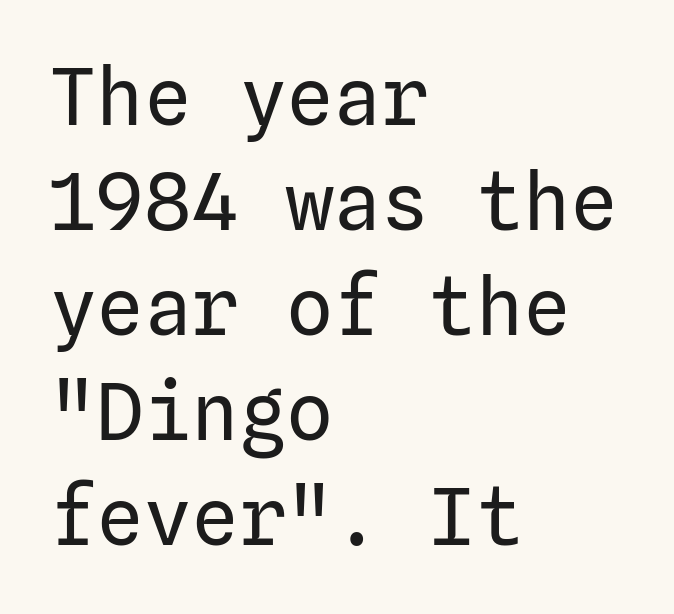
{"serif": "no", "italic": "no", "bold": "no", "weight": "regular", "width": "normal", "stroke_contrast": "low", "x_height": "medium", "underline": "no", "align": "left", "line_spacing": "normal", "line_spacing_ratio": 1.33, "letter_spacing": "normal", "letter_spacing_em": 0.0, "glyph_px": 79}
